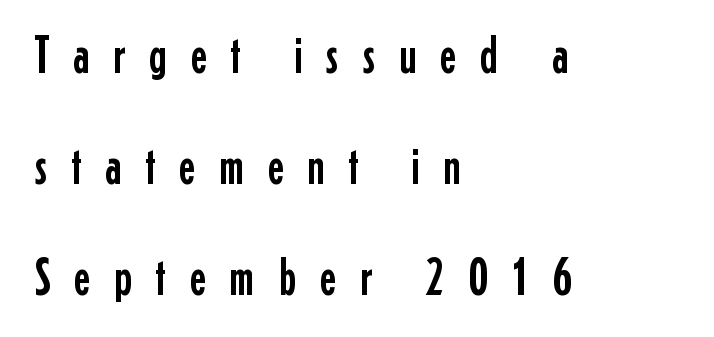
{"serif": "no", "italic": "no", "width": "condensed", "stroke_contrast": "low", "x_height": "medium", "monospaced": "no", "underline": "no", "align": "left", "line_spacing": "loose", "line_spacing_ratio": 2.09, "letter_spacing": "wide", "letter_spacing_em": 0.43, "glyph_px": 53}
